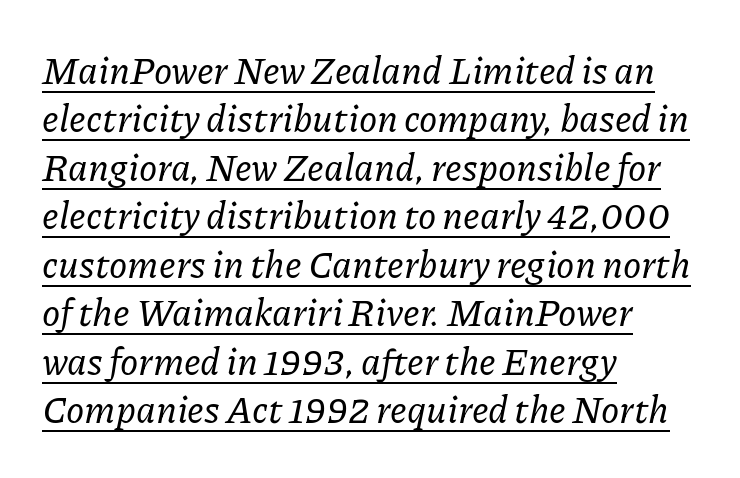
The image shows 37 px serif type, italic (leaning right); set left-aligned, normal line spacing (1.31x), normal letter spacing, underlined; low stroke contrast and a medium x-height.
